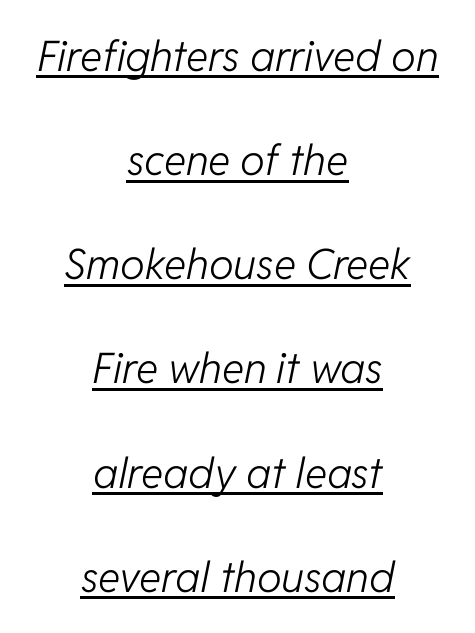
Whoever set this chose breathing room over compactness in the vertical rhythm. The lettering is marked with a stroke running underneath it. What stands out about the letter spacing? Nothing — it is the standard amount. Proportional: the letters do not fall into vertical columns. The compositor balanced each line on the midline. The face looks like a standard text weight, possibly lighter.
